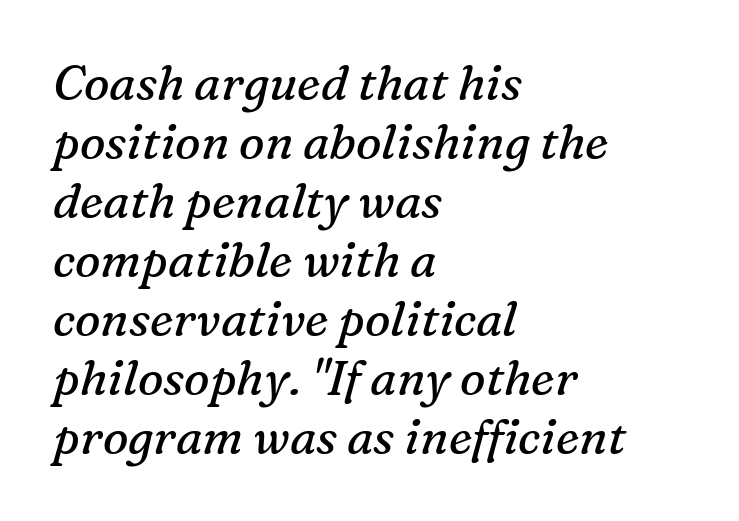
Designer's note — italics engaged. The letters look calm and open, with moderate or lighter stems. The type family on display is of the serif kind. Here the glyphs are tracked normally, forming tight word shapes. Compared with a centered layout, this one pins lines to the left instead.
